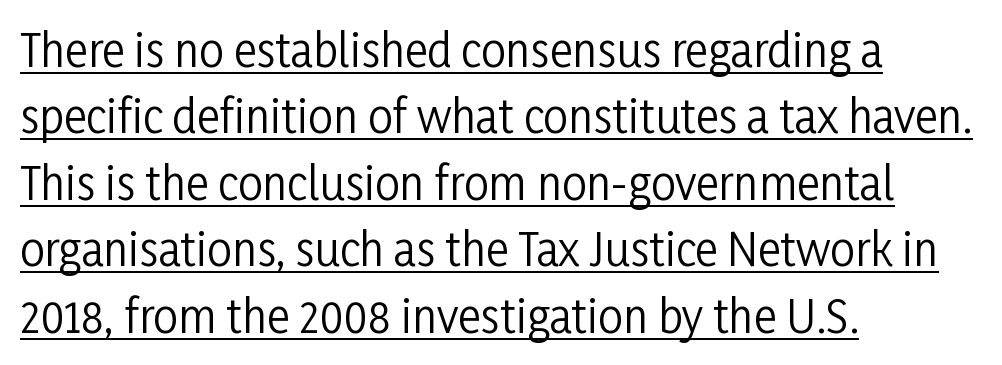
The image shows 44 px regular-weight, condensed sans-serif type, upright; set left-aligned, normal line spacing (1.51x), normal letter spacing, underlined; low stroke contrast and a medium x-height.
